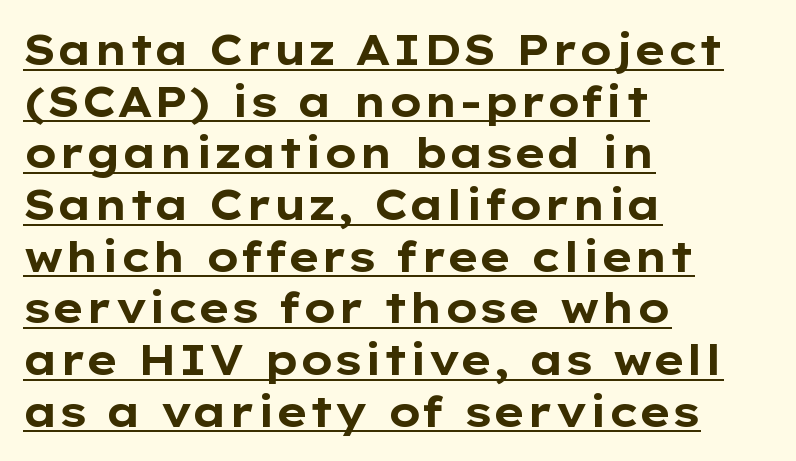
{"serif": "no", "italic": "no", "bold": "yes", "weight": "bold", "width": "wide", "stroke_contrast": "low", "x_height": "medium", "monospaced": "no", "underline": "yes", "align": "left", "line_spacing_ratio": 1.23, "letter_spacing": "normal", "letter_spacing_em": 0.0, "glyph_px": 42}
